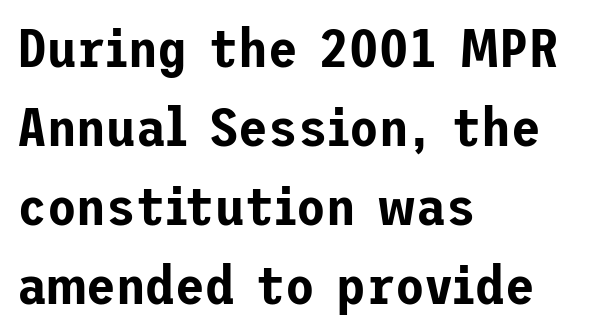
Q: Is the text italic (slanted)? A: No, it is upright.
Q: Is the typeface a serif or a sans-serif typeface? A: Sans-serif.
Q: Is the text underlined? A: No.
Q: How is the paragraph aligned? A: Left-aligned.
Q: Is the spacing between letters normal or unusually wide? A: Normal.
Q: Is the spacing between lines tight, normal or loose? A: Normal.
Q: Width (condensed, normal, or wide)? A: Normal.
Q: Stroke contrast? A: Low.
Q: x-height? A: Medium.
